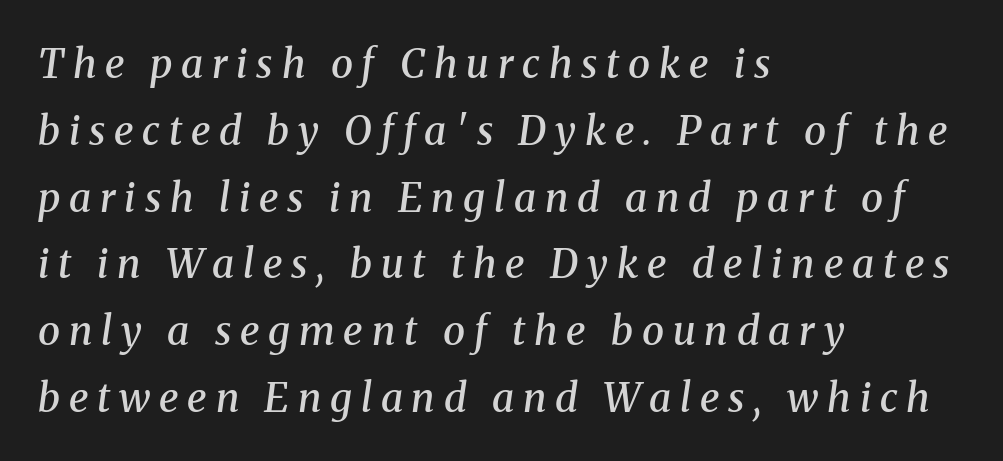
Bare-footed words on every line. Glyph-to-glyph distance is far greater than everyday printed text. Is this a fixed-width face? No — the glyphs have proportional, varying widths. Caption: multi-line text, flush left, ragged right. Does the leading feel generous? No, just average.
